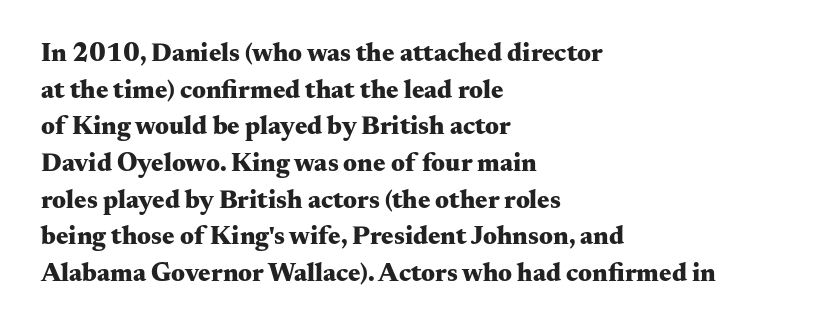
The image shows 26 px bold type, upright; set left-aligned, normal line spacing (1.41x), normal letter spacing, not underlined.
